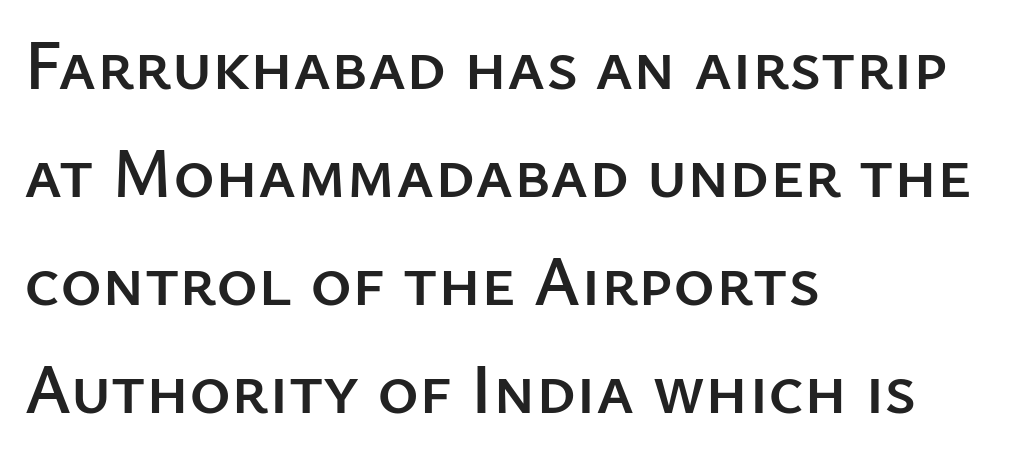
The image shows 71 px sans-serif type, upright; set left-aligned, normal line spacing (1.52x), normal letter spacing, not underlined; low stroke contrast and a medium x-height.
